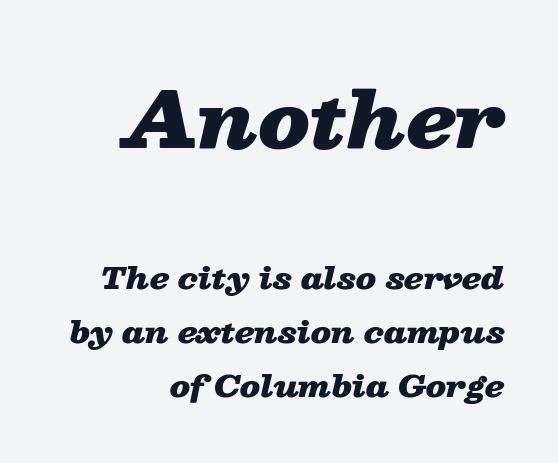
Q: Is the text bold? A: Yes.
Q: Is the text italic (slanted)? A: Yes, it leans right by about 13 degrees.
Q: Is the text underlined? A: No.
Q: How is the paragraph aligned? A: Right-aligned.
Q: Is the spacing between letters normal or unusually wide? A: Normal.
Q: Which block of text is set in a larger size, the first (top) or the second (bottom)? A: The first (top) one.
Q: Width (condensed, normal, or wide)? A: Wide.
Q: Stroke contrast? A: Low.
Q: x-height? A: Medium.
Q: Monospaced? A: No.
